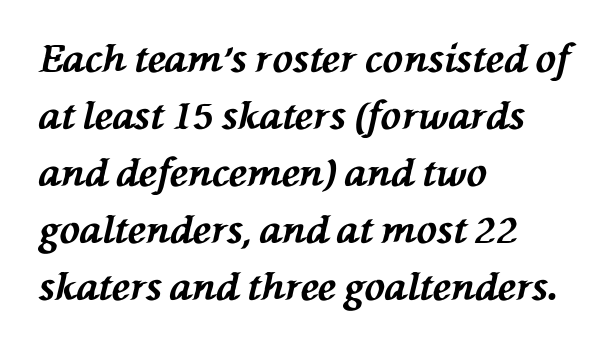
{"italic": "yes", "lean": "left", "slant_degrees": 76, "bold": "yes", "weight": "bold", "width": "normal", "stroke_contrast": "medium", "x_height": "medium", "monospaced": "no", "underline": "no", "align": "left", "line_spacing": "normal", "line_spacing_ratio": 1.5, "letter_spacing": "normal", "letter_spacing_em": 0.0, "glyph_px": 38}
